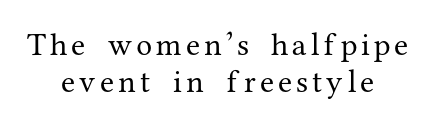
Caption: face not bold, strokes unweighted. Each letter keeps its own natural width here, so spacing adapts to shape. The rendering positions every line midway between the sides. A clean baseline with only descenders dipping below it.
